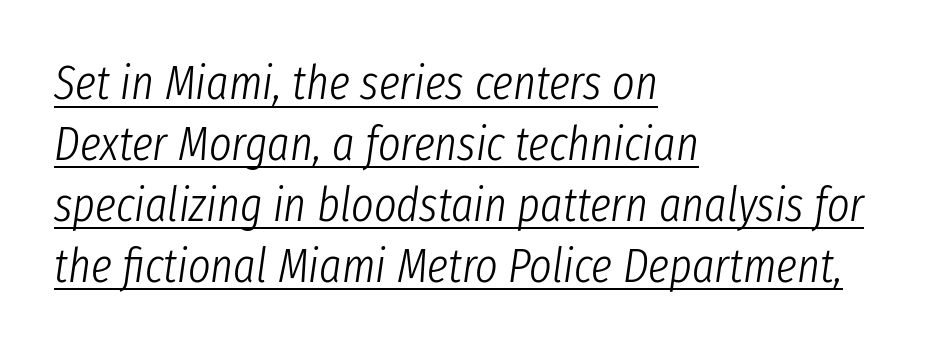
Does the leading feel generous? No, just average. Stems here are at most as thick as an everyday book face. Is this a fixed-width face? No — the glyphs have proportional, varying widths. Compared with a centered layout, this one pins lines to the left instead. There's an unmistakable incline to the writing here. Underlining? Definitely there.
